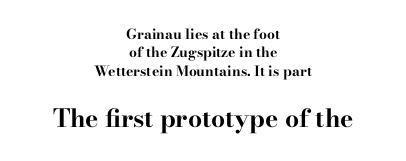
Q: Is the text bold? A: Yes.
Q: Is the text italic (slanted)? A: No, it is upright.
Q: Is the text underlined? A: No.
Q: How is the paragraph aligned? A: Centered.
Q: Is the spacing between letters normal or unusually wide? A: Normal.
Q: Is the spacing between lines tight, normal or loose? A: Normal.
Q: Which block of text is set in a larger size, the first (top) or the second (bottom)? A: The second (bottom) one.
